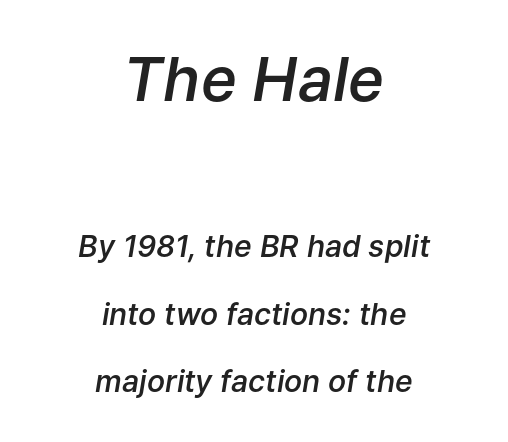
Q: Is the text bold? A: Semi-bold.
Q: Is the text italic (slanted)? A: Yes, it leans right by about 9 degrees.
Q: Is the text underlined? A: No.
Q: How is the paragraph aligned? A: Centered.
Q: Is the spacing between letters normal or unusually wide? A: Normal.
Q: Is the spacing between lines tight, normal or loose? A: Loose.
Q: Which block of text is set in a larger size, the first (top) or the second (bottom)? A: The first (top) one.
Q: Width (condensed, normal, or wide)? A: Normal.
Q: Stroke contrast? A: Low.
Q: x-height? A: Medium.
Q: Monospaced? A: No.
